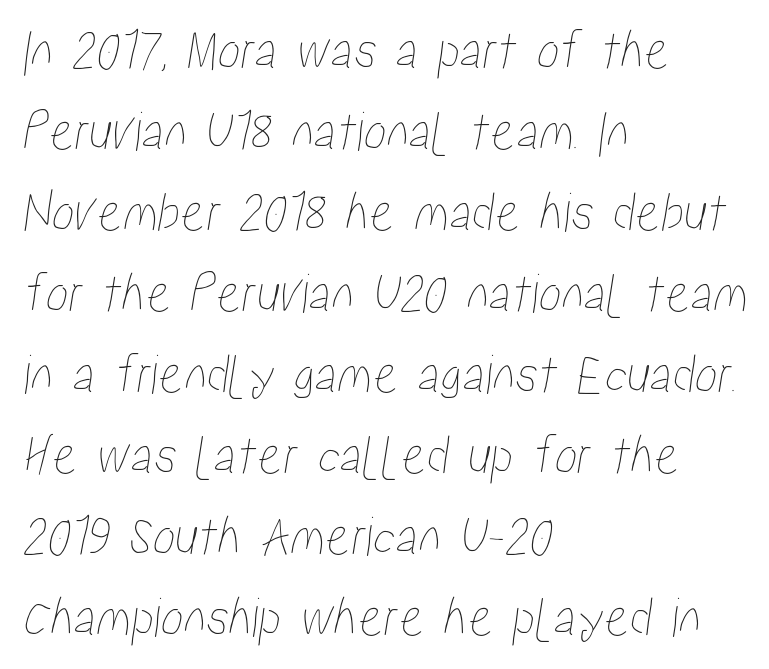
{"width": "condensed", "stroke_contrast": "low", "x_height": "medium", "monospaced": "no", "underline": "no", "align": "left", "line_spacing": "normal", "line_spacing_ratio": 1.42, "letter_spacing": "normal", "letter_spacing_em": 0.0, "glyph_px": 57}
